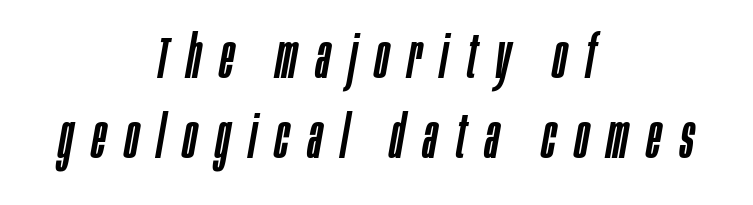
{"italic": "yes", "lean": "right", "slant_degrees": 10, "width": "condensed", "stroke_contrast": "low", "x_height": "large", "monospaced": "no", "underline": "no", "align": "center", "line_spacing": "normal", "line_spacing_ratio": 1.36, "letter_spacing": "wide", "letter_spacing_em": 0.32, "glyph_px": 59}
